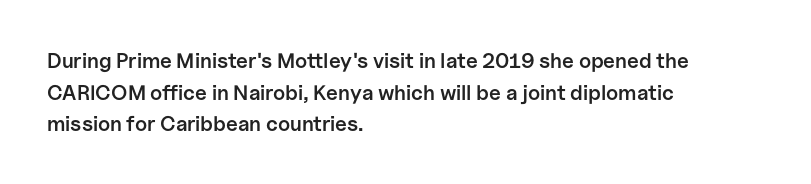
Q: Is the text bold? A: Semi-bold.
Q: Is the text italic (slanted)? A: No, it is upright.
Q: Is the text underlined? A: No.
Q: How is the paragraph aligned? A: Left-aligned.
Q: Is the spacing between letters normal or unusually wide? A: Normal.
Q: Is the spacing between lines tight, normal or loose? A: Normal.
